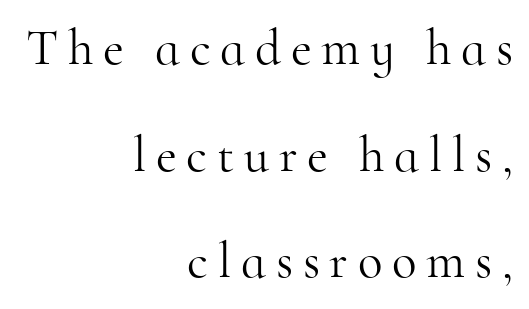
The image shows 51 px light serif type, upright; set right-aligned, loose line spacing (2.09x), not underlined; high stroke contrast and a small x-height.
